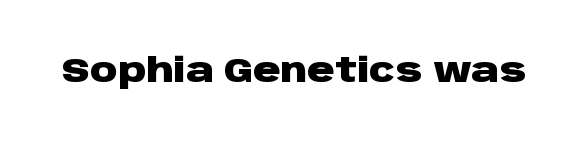
{"serif": "no", "italic": "no", "bold": "yes", "weight": "heavy", "width": "wide", "stroke_contrast": "low", "x_height": "large", "monospaced": "no", "underline": "no", "letter_spacing": "normal", "letter_spacing_em": 0.0, "glyph_px": 34}
